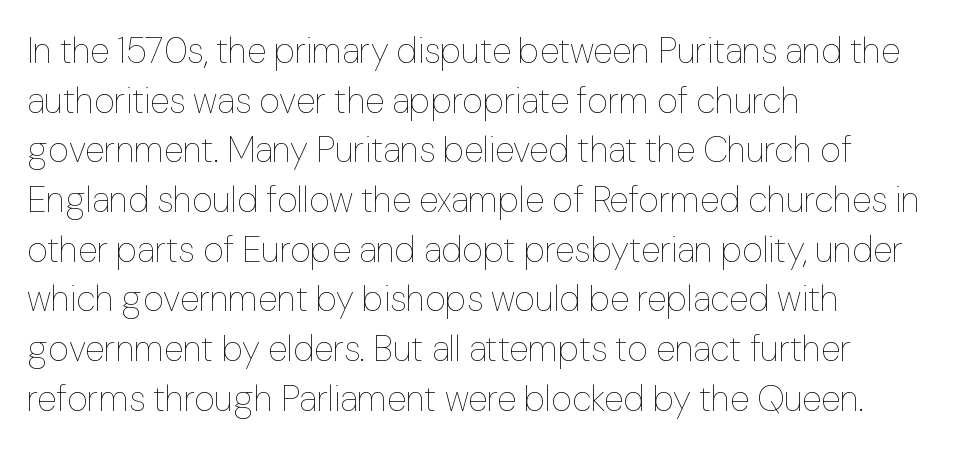
Q: Is the text bold? A: No.
Q: Is the text italic (slanted)? A: No, it is upright.
Q: Is the text underlined? A: No.
Q: How is the paragraph aligned? A: Left-aligned.
Q: Is the spacing between letters normal or unusually wide? A: Normal.
Q: Is the spacing between lines tight, normal or loose? A: Normal.
Q: Width (condensed, normal, or wide)? A: Normal.
Q: Stroke contrast? A: Low.
Q: x-height? A: Medium.
Q: Monospaced? A: No.
